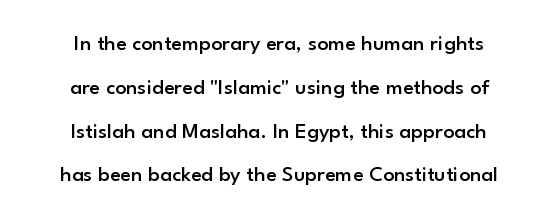
Vertically, the passage feels expansive, rows floating well apart. If you folded the block vertically in half, each line would mirror itself in length. These lines were composed using upright roman letters. You could call the tracking neutral — neither tight nor loose. Descenders are the only things crossing below the line. Caption: semibold face, moderately heavy strokes.
